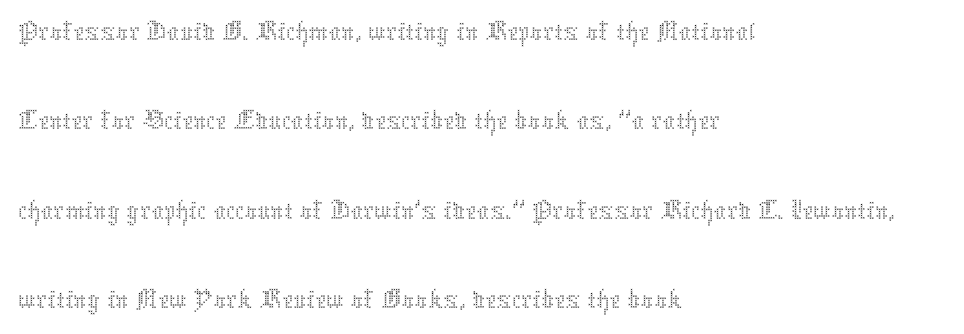
Q: Is the text bold? A: No.
Q: Is the text italic (slanted)? A: No, it is upright.
Q: Is the text underlined? A: No.
Q: How is the paragraph aligned? A: Left-aligned.
Q: Is the spacing between letters normal or unusually wide? A: Normal.
Q: Is the spacing between lines tight, normal or loose? A: Normal.
Q: Width (condensed, normal, or wide)? A: Normal.
Q: Stroke contrast? A: Medium.
Q: x-height? A: Medium.
Q: Monospaced? A: No.
